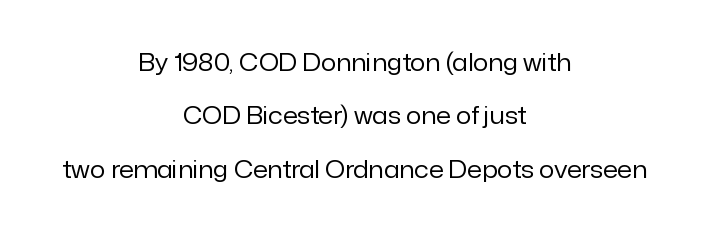
The image shows 24 px text type, upright; set centered, loose line spacing (2.22x), normal letter spacing, not underlined.
